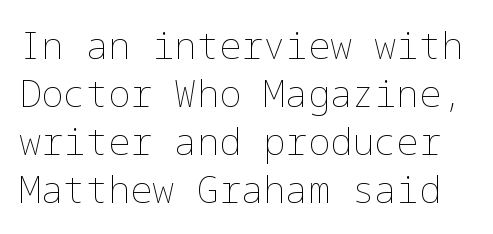
Q: Is the text bold? A: No.
Q: Is the text italic (slanted)? A: No, it is upright.
Q: Is the text underlined? A: No.
Q: Is the spacing between letters normal or unusually wide? A: Normal.
Q: Is the spacing between lines tight, normal or loose? A: Normal.
Q: Width (condensed, normal, or wide)? A: Normal.
Q: Stroke contrast? A: Low.
Q: x-height? A: Medium.
